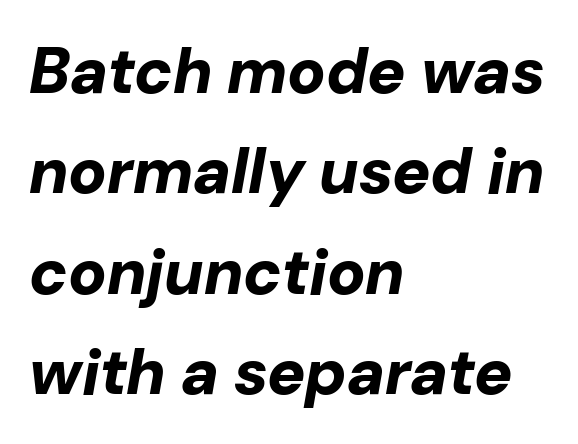
What's the leading like? Ordinary, nothing unusual. Characters are canted at an angle relative to the baseline's perpendicular. The gaps between neighbouring characters are ordinary and unremarkable. This rendering features lettering with no underline. Every letter is thick-stroked: bold, no question. The face used here is proportionally spaced, like ordinary book or web type.
